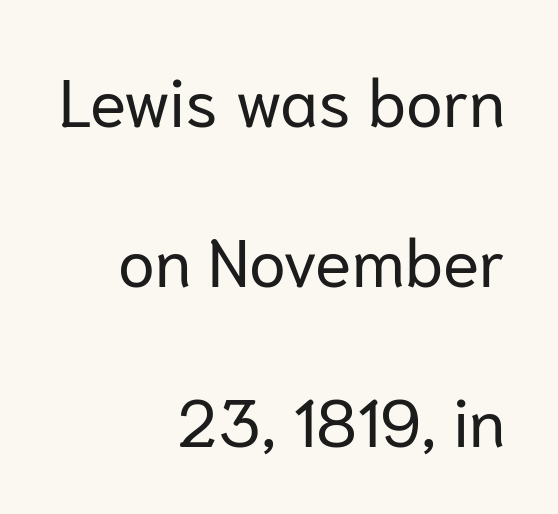
{"serif": "no", "italic": "no", "bold": "no", "weight": "regular", "width": "normal", "stroke_contrast": "low", "x_height": "medium", "monospaced": "no", "underline": "no", "align": "right", "line_spacing": "loose", "line_spacing_ratio": 2.39, "letter_spacing": "normal", "letter_spacing_em": 0.0, "glyph_px": 67}
